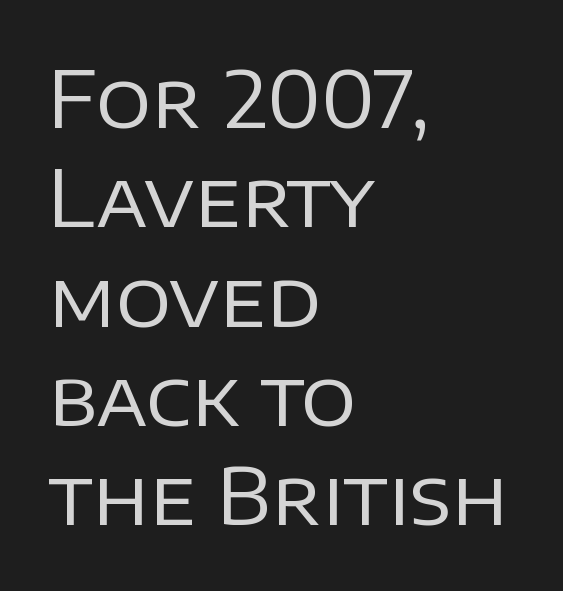
Unmarked baselines from the first word to the last. This rendering uses left alignment, leaving the right contour irregular. Nothing sits at the stroke ends, so this counts as sans-serif. Tracking value appears to be zero — textbook default spacing. Stems and bowls with no extra thickness — not bold. Each new line begins a customary step beneath the previous one.
